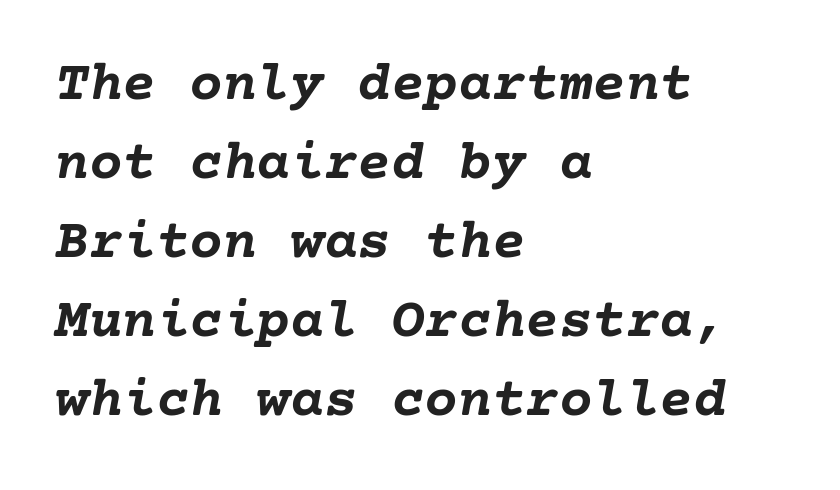
The image shows 56 px semibold type, italic (leaning right); set left-aligned, normal line spacing (1.41x), normal letter spacing, not underlined; low stroke contrast and a medium x-height.
